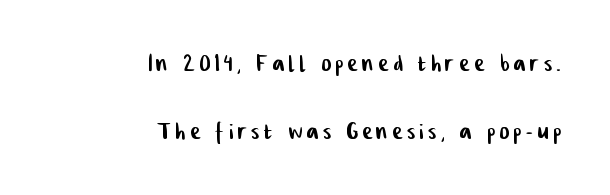
The string is rendered with underlining switched off. Does the copy run flush right? Yes — the right margin is perfectly even. Observe the absence of serifs on each vertical stroke in this sample. Students, observe: this is what heavily led, spacious text looks like. This sample has the flowing, uneven cadence of proportional lettering.
